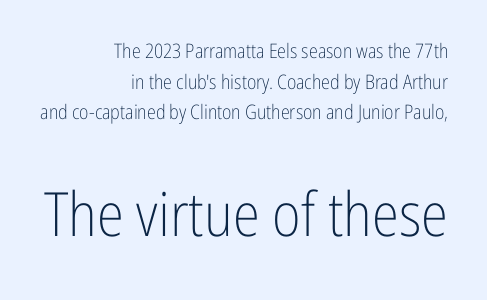
The image shows 61 px light, condensed sans-serif type, upright; set right-aligned, normal line spacing (1.53x), normal letter spacing, not underlined; the second (bottom) block is 3.05x larger; low stroke contrast and a medium x-height.
